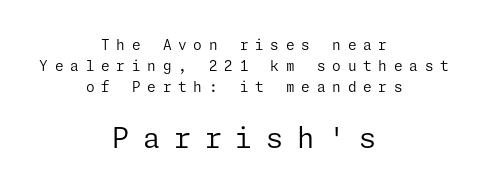
The image shows 28 px regular-weight sans-serif type, upright; set centered, normal line spacing (1.49x), unusually wide letter spacing (+0.48 em), not underlined; the second (bottom) block is 2.0x larger; low stroke contrast and a medium x-height.
